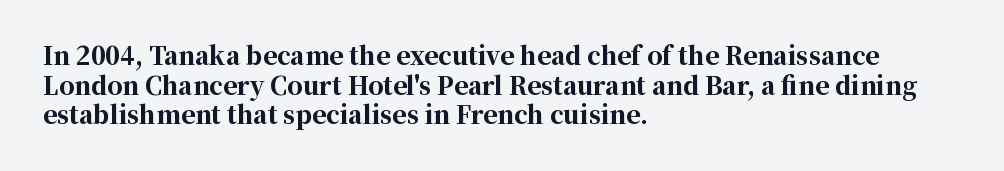
Nobody drew a line under any word here. The lettering stays uniformly vertical, giving the passage a roman look. Each word holds together tightly as a unit, with standard inter-letter gaps. A student would call this left alignment; a typographer would say flush left, rag right. Typographic density is high because the face is bold.
